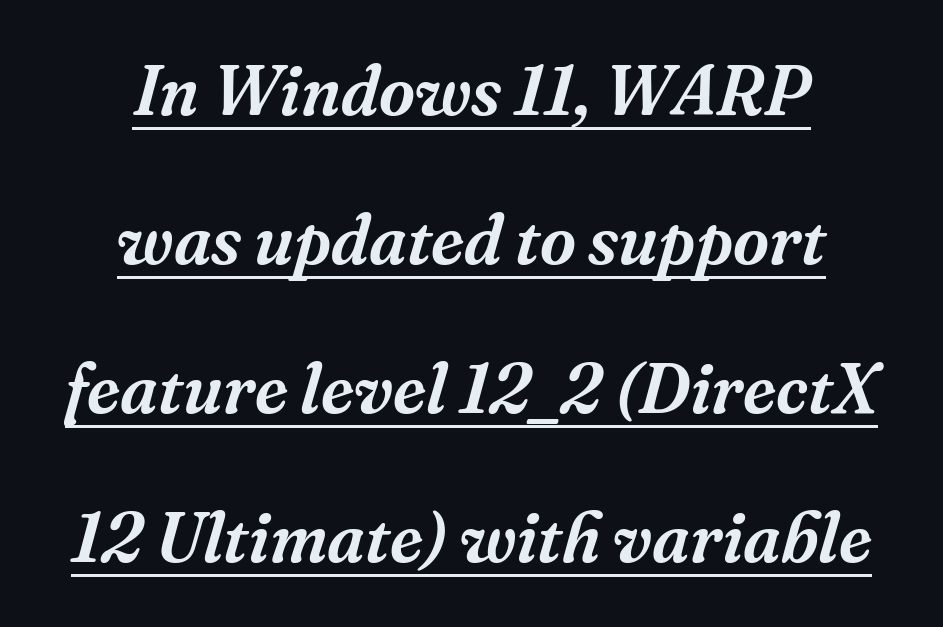
The image shows 70 px serif type, italic (leaning right); set centered, loose line spacing (2.13x), normal letter spacing, underlined; medium stroke contrast and a medium x-height.
